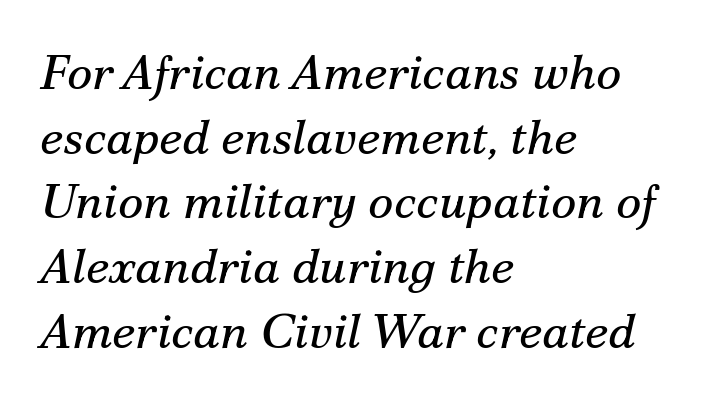
These glyphs show unthickened strokes, regular width or finer. Alignment: flush left. What stands out about the letter spacing? Nothing — it is the standard amount. Regular leading.
